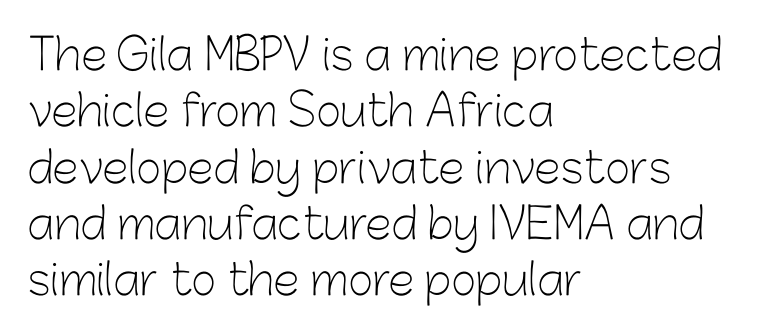
The image shows 43 px light sans-serif type, upright; set left-aligned, normal line spacing (1.31x), normal letter spacing, not underlined; low stroke contrast and a medium x-height.
